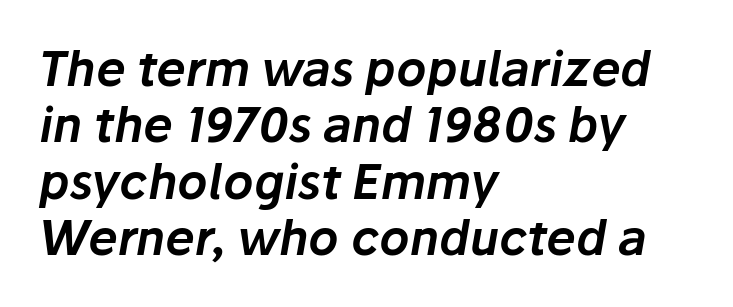
{"italic": "yes", "lean": "right", "slant_degrees": 10, "width": "normal", "stroke_contrast": "low", "x_height": "medium", "monospaced": "no", "underline": "no", "align": "left", "line_spacing_ratio": 1.2, "letter_spacing": "normal", "letter_spacing_em": 0.0, "glyph_px": 47}
